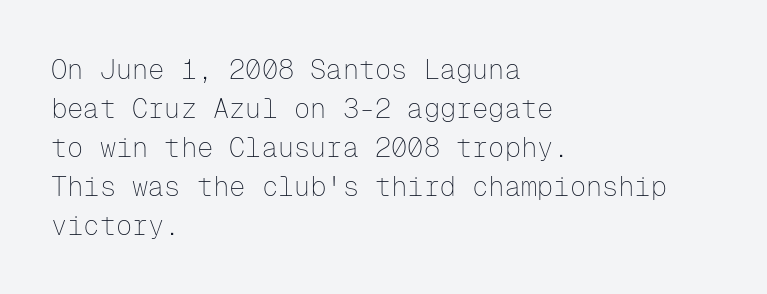
Nothing heavy about these letters — not bold at all. The block of text has a typical density, with ordinary space between rows. Posture: straight, roman, zero tilt. Quick note: underline off. The letterforms sit shoulder to shoulder at normal distance.
